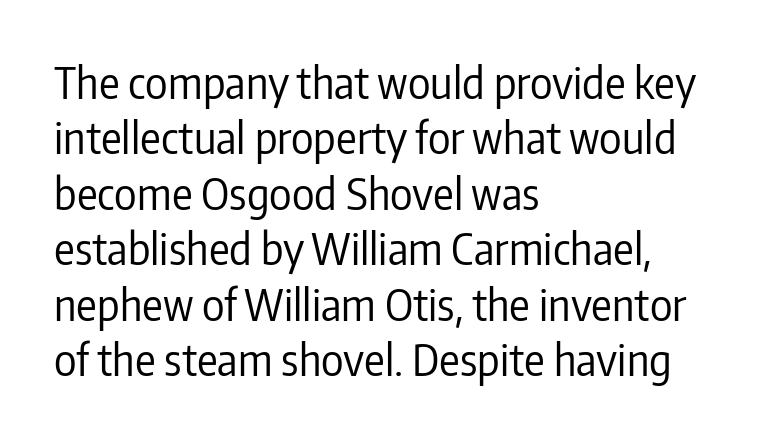
Q: Is the text bold? A: No.
Q: Is the text italic (slanted)? A: No, it is upright.
Q: Is the typeface a serif or a sans-serif typeface? A: Sans-serif.
Q: Is the text underlined? A: No.
Q: How is the paragraph aligned? A: Left-aligned.
Q: Is the spacing between letters normal or unusually wide? A: Normal.
Q: Is the spacing between lines tight, normal or loose? A: Normal.
Q: Width (condensed, normal, or wide)? A: Condensed.
Q: Stroke contrast? A: Low.
Q: x-height? A: Medium.
Q: Monospaced? A: No.
